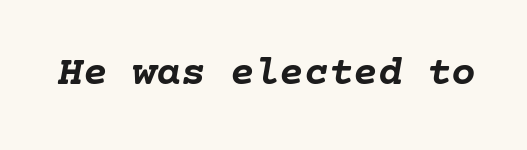
Compared with an ordinary text face, these strokes are far heavier — a full bold. Compared with typical body copy, the letter spacing here is the same. The passage shown leans; its letterforms are oblique. Has an underline been added? It has not.
